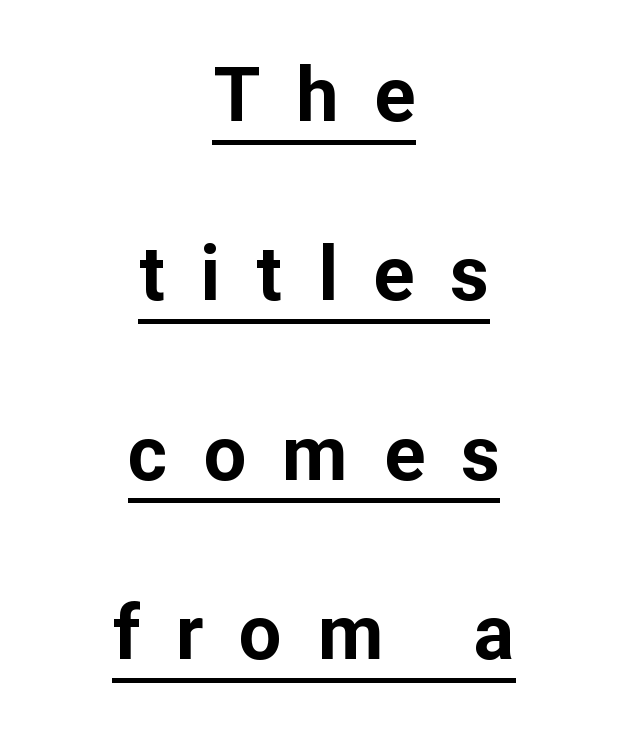
Q: Is the text bold? A: Yes.
Q: Is the text italic (slanted)? A: No, it is upright.
Q: Is the typeface a serif or a sans-serif typeface? A: Sans-serif.
Q: Is the text underlined? A: Yes.
Q: How is the paragraph aligned? A: Centered.
Q: Is the spacing between letters normal or unusually wide? A: Unusually wide.
Q: Is the spacing between lines tight, normal or loose? A: Loose.
Q: Width (condensed, normal, or wide)? A: Normal.
Q: Stroke contrast? A: Low.
Q: x-height? A: Medium.
Q: Monospaced? A: No.
